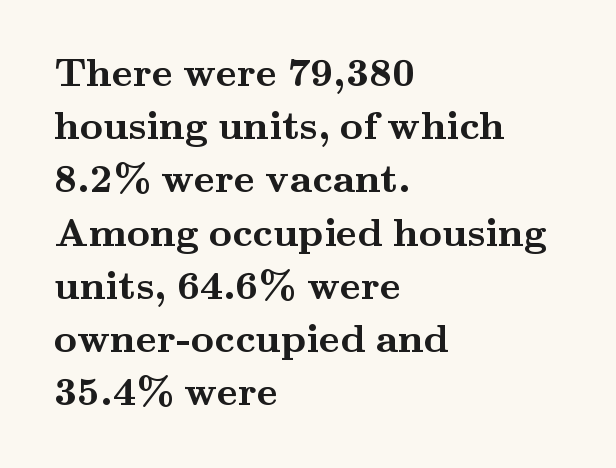
Q: Is the text bold? A: Yes.
Q: Is the text italic (slanted)? A: No, it is upright.
Q: Is the typeface a serif or a sans-serif typeface? A: Serif.
Q: Is the text underlined? A: No.
Q: How is the paragraph aligned? A: Left-aligned.
Q: Is the spacing between letters normal or unusually wide? A: Normal.
Q: Is the spacing between lines tight, normal or loose? A: Normal.
Q: Width (condensed, normal, or wide)? A: Wide.
Q: Stroke contrast? A: Medium.
Q: x-height? A: Small.
Q: Monospaced? A: No.
